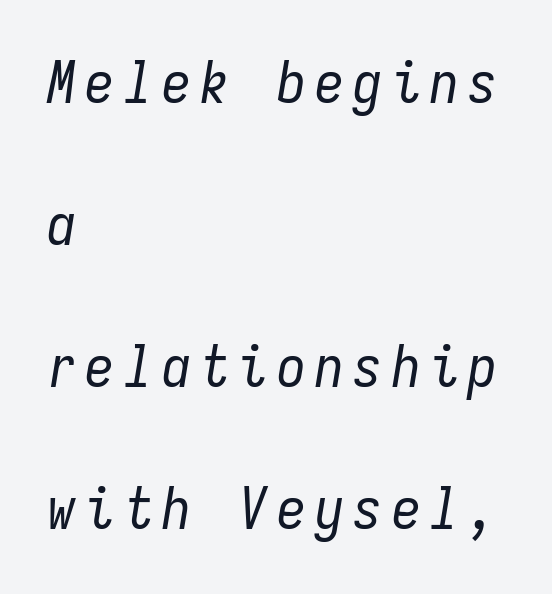
Visually the block forms a straight wall on the left and a jagged coastline on the right. How would I describe the line gaps? Wide and relaxed. The gap between lines stays unmarked. The passage shown is typed in a monospace face where columns stay perfectly aligned.
